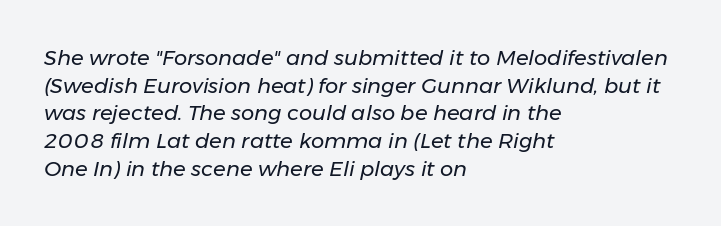
The image shows 21 px text type, italic (leaning right); set left-aligned, normal line spacing (1.32x), normal letter spacing, not underlined.
